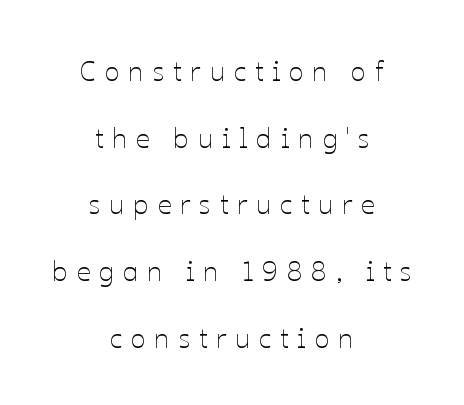
The image shows 28 px thin type, upright; set centered, loose line spacing (2.38x), unusually wide letter spacing (+0.31 em), not underlined; low stroke contrast and a medium x-height.
